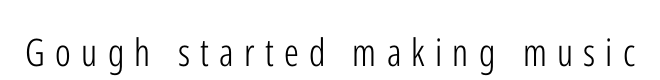
To sum up the face: it is a sans, with no serifs. Note the varied advance widths — an 'i' is clearly narrower than an 'm'. Heaviness? Minimal to ordinary, like unemphasized prose. Letter spacing: wide. The passage shown is not underscored anywhere.
